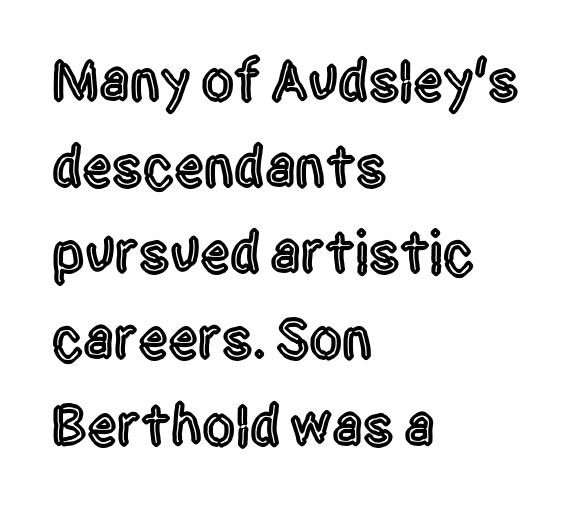
{"serif": "no", "italic": "no", "width": "condensed", "x_height": "large", "monospaced": "no", "underline": "no", "align": "left", "line_spacing": "normal", "line_spacing_ratio": 1.46, "letter_spacing": "normal", "letter_spacing_em": 0.0, "glyph_px": 59}
